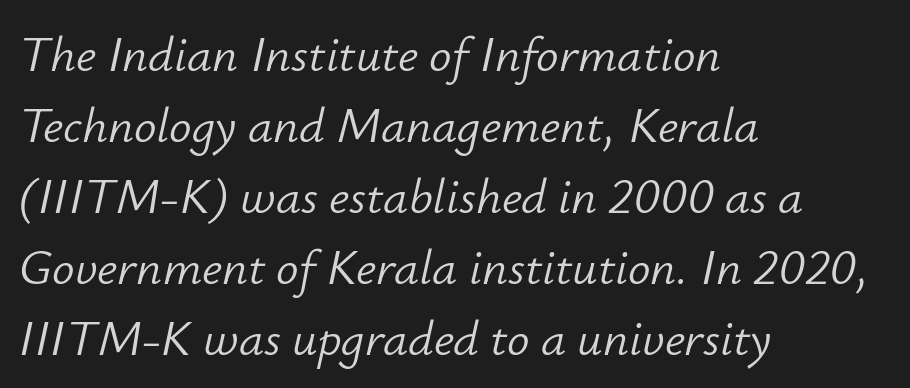
Descenders hang freely into open space. Yep, that's italic — everything's leaning. Observe the ordinary spacing: letters are neighbours, not strangers. Horizontal bands of white between lines are of average thickness. The setting favours the left margin, as ordinary paragraphs usually do. This sample has the flowing, uneven cadence of proportional lettering.
